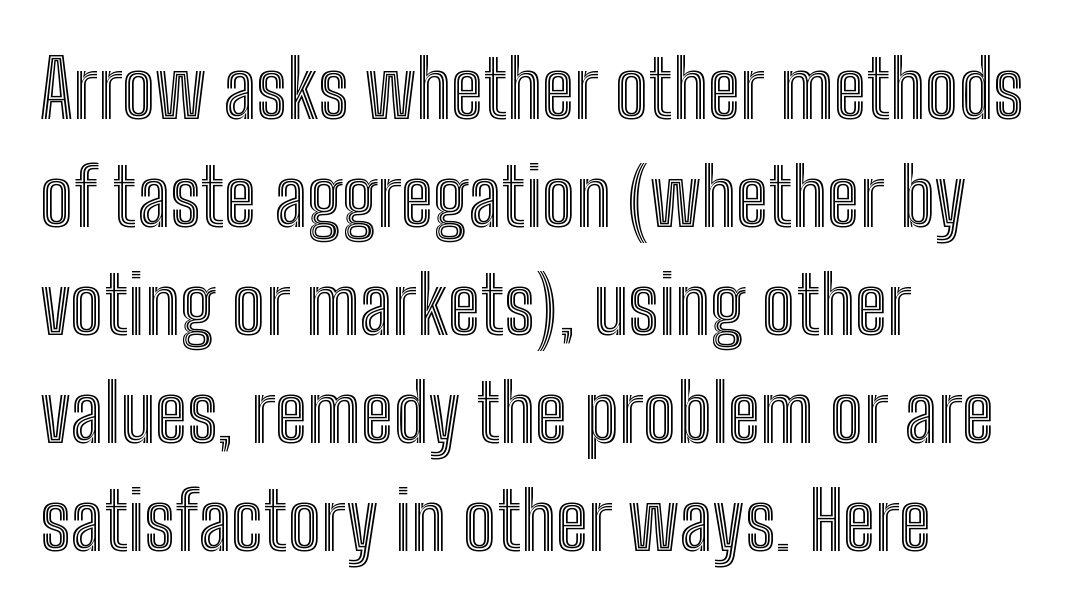
{"italic": "no", "width": "condensed", "x_height": "medium", "monospaced": "no", "underline": "no", "align": "left", "line_spacing": "normal", "line_spacing_ratio": 1.35, "letter_spacing": "normal", "letter_spacing_em": 0.0, "glyph_px": 80}
